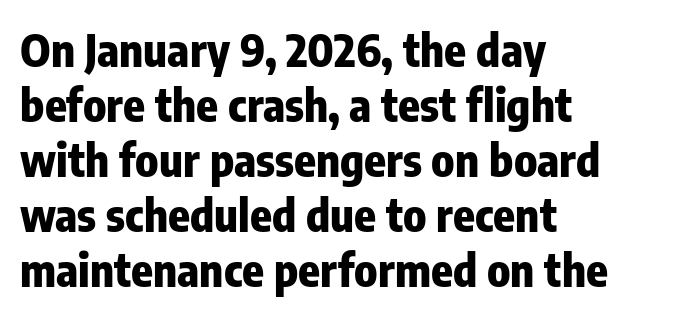
The image shows 45 px heavy, condensed sans-serif type, upright; set left-aligned, line spacing 1.22x, normal letter spacing, not underlined; low stroke contrast and a medium x-height.
